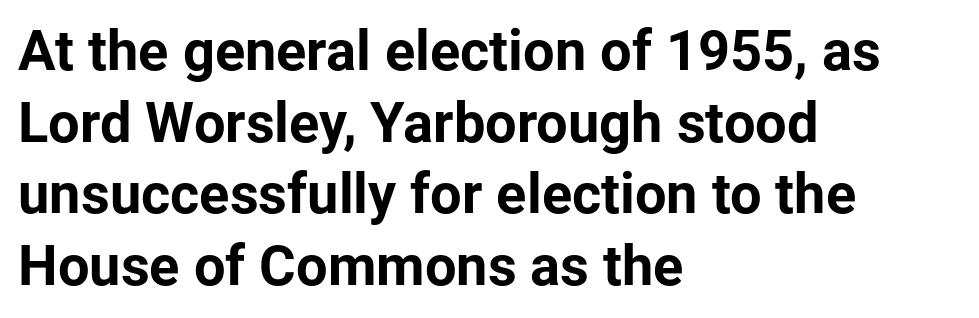
Q: Is the text bold? A: Yes.
Q: Is the text italic (slanted)? A: No, it is upright.
Q: Is the typeface a serif or a sans-serif typeface? A: Sans-serif.
Q: Is the text underlined? A: No.
Q: How is the paragraph aligned? A: Left-aligned.
Q: Is the spacing between letters normal or unusually wide? A: Normal.
Q: Is the spacing between lines tight, normal or loose? A: Normal.
Q: Width (condensed, normal, or wide)? A: Normal.
Q: Stroke contrast? A: Low.
Q: x-height? A: Medium.
Q: Monospaced? A: No.
